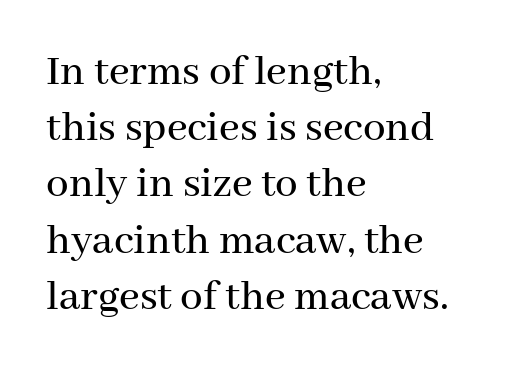
Q: Is the text italic (slanted)? A: No, it is upright.
Q: Is the typeface a serif or a sans-serif typeface? A: Serif.
Q: Is the text underlined? A: No.
Q: How is the paragraph aligned? A: Left-aligned.
Q: Is the spacing between letters normal or unusually wide? A: Normal.
Q: Is the spacing between lines tight, normal or loose? A: Normal.
Q: Width (condensed, normal, or wide)? A: Normal.
Q: Stroke contrast? A: Medium.
Q: x-height? A: Medium.
Q: Monospaced? A: No.
